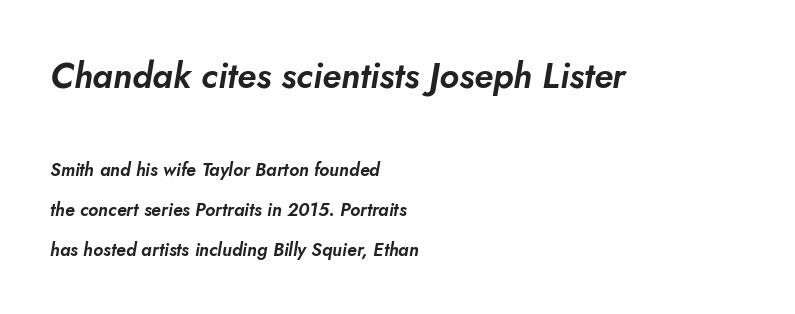
The upper block of text is set noticeably larger than the block beneath it. Proportional: the letters do not fall into vertical columns. Italic? Definitely — the glyphs are oblique. The strip under each line holds only bare page.
